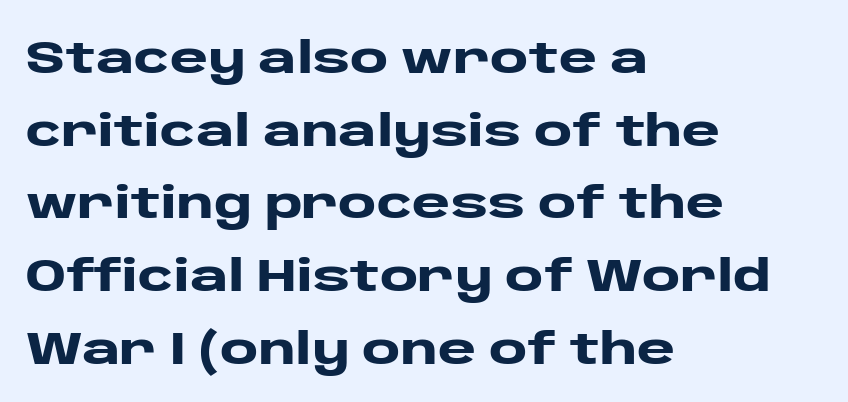
{"serif": "no", "italic": "no", "bold": "yes", "weight": "heavy", "width": "wide", "stroke_contrast": "low", "x_height": "large", "monospaced": "no", "underline": "no", "align": "left", "line_spacing": "normal", "line_spacing_ratio": 1.58, "letter_spacing": "normal", "letter_spacing_em": 0.0, "glyph_px": 46}
